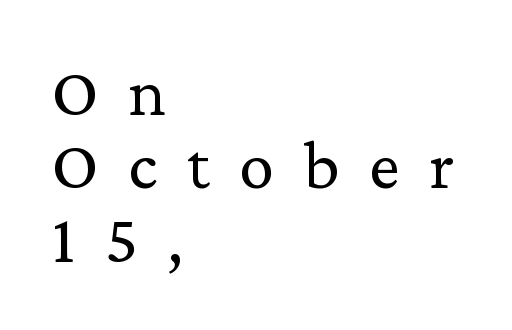
{"serif": "yes", "italic": "no", "bold": "no", "weight": "regular", "width": "normal", "stroke_contrast": "low", "x_height": "medium", "monospaced": "no", "underline": "no", "align": "left", "line_spacing": "tight", "line_spacing_ratio": 1.05, "letter_spacing": "wide", "letter_spacing_em": 0.42, "glyph_px": 70}
